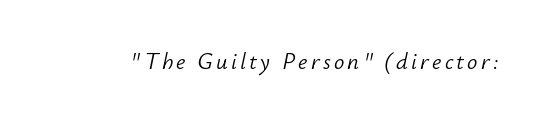
Q: Is the text bold? A: No.
Q: Is the text italic (slanted)? A: Yes, it leans right by about 12 degrees.
Q: Is the text underlined? A: No.
